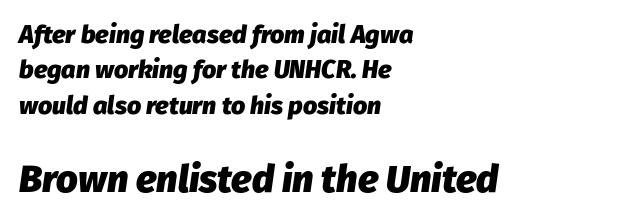
The image shows 38 px heavy type, italic (leaning right); set left-aligned, normal line spacing (1.42x), normal letter spacing, not underlined; the second (bottom) block is 1.52x larger; low stroke contrast and a medium x-height.
